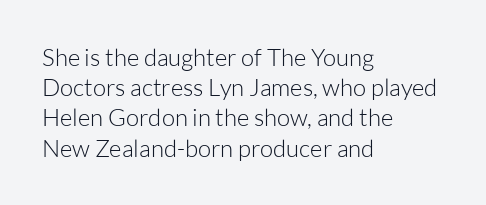
The image shows 24 px text type, upright; set left-aligned, normal line spacing (1.26x), normal letter spacing, not underlined.
